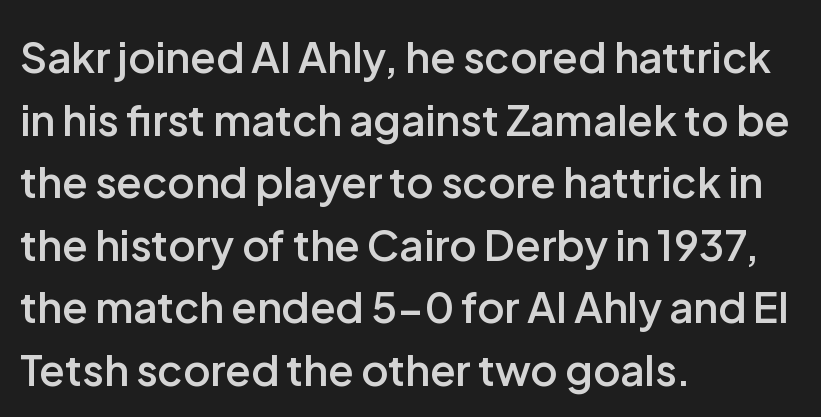
The image shows 42 px semibold sans-serif type, upright; set left-aligned, normal line spacing (1.49x), normal letter spacing, not underlined; low stroke contrast and a medium x-height.
